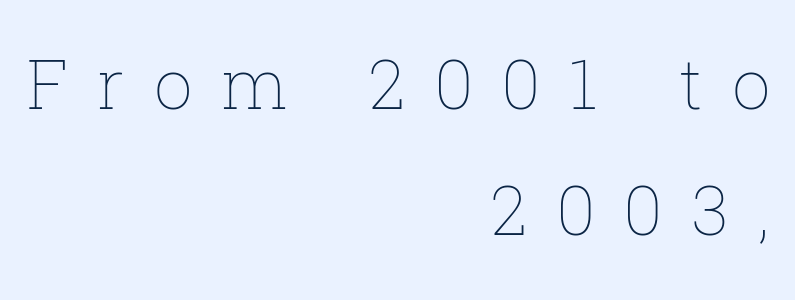
Q: Is the text bold? A: No.
Q: Is the text italic (slanted)? A: No, it is upright.
Q: Is the text underlined? A: No.
Q: How is the paragraph aligned? A: Right-aligned.
Q: Is the spacing between letters normal or unusually wide? A: Unusually wide.
Q: Width (condensed, normal, or wide)? A: Normal.
Q: Stroke contrast? A: Low.
Q: x-height? A: Medium.
Q: Monospaced? A: No.
